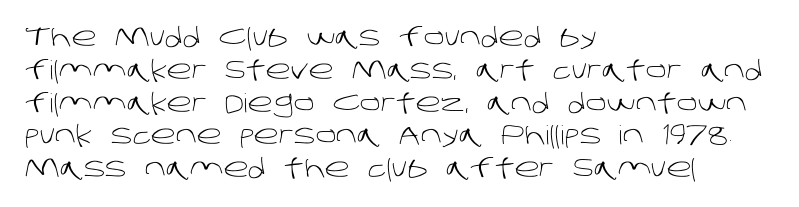
These glyphs show unthickened strokes, regular width or finer. Leading: standard. All the whitespace from short lines collects on the right. Observe the ordinary spacing: letters are neighbours, not strangers. Nobody drew a line under any word here.
